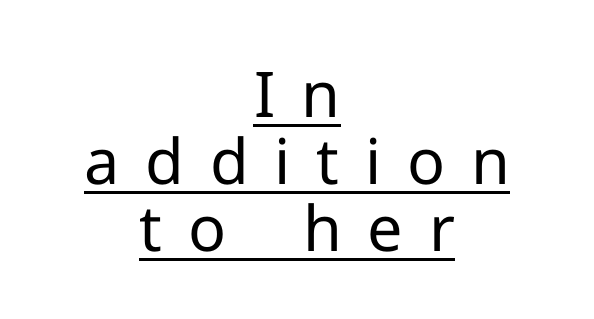
Q: Is the text bold? A: No.
Q: Is the text italic (slanted)? A: No, it is upright.
Q: Is the typeface a serif or a sans-serif typeface? A: Sans-serif.
Q: Is the text underlined? A: Yes.
Q: How is the paragraph aligned? A: Centered.
Q: Is the spacing between letters normal or unusually wide? A: Unusually wide.
Q: Is the spacing between lines tight, normal or loose? A: Tight.
Q: Width (condensed, normal, or wide)? A: Normal.
Q: Stroke contrast? A: Low.
Q: x-height? A: Medium.
Q: Monospaced? A: No.
